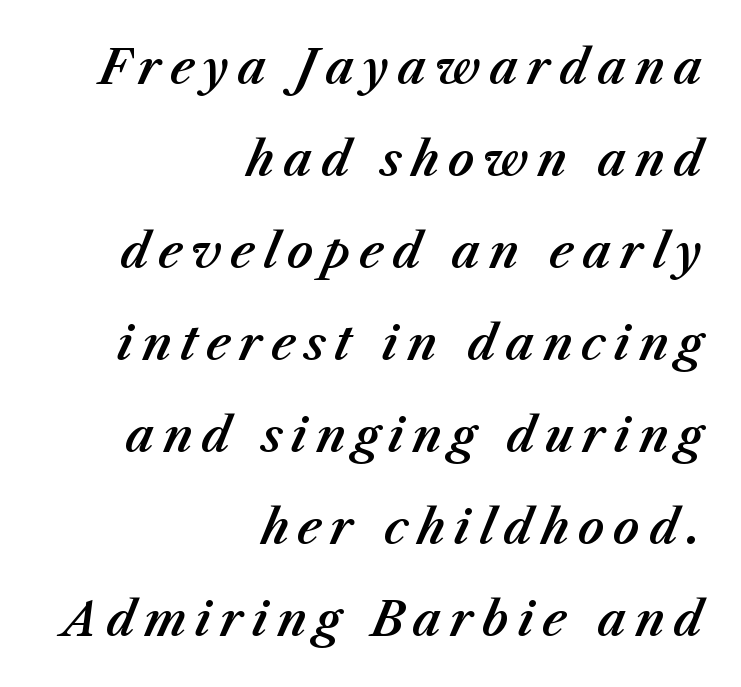
Q: Is the text italic (slanted)? A: Yes, it leans right by about 23 degrees.
Q: Is the text underlined? A: No.
Q: How is the paragraph aligned? A: Right-aligned.
Q: Is the spacing between lines tight, normal or loose? A: Loose.
Q: Width (condensed, normal, or wide)? A: Normal.
Q: Stroke contrast? A: Medium.
Q: x-height? A: Medium.
Q: Monospaced? A: No.
